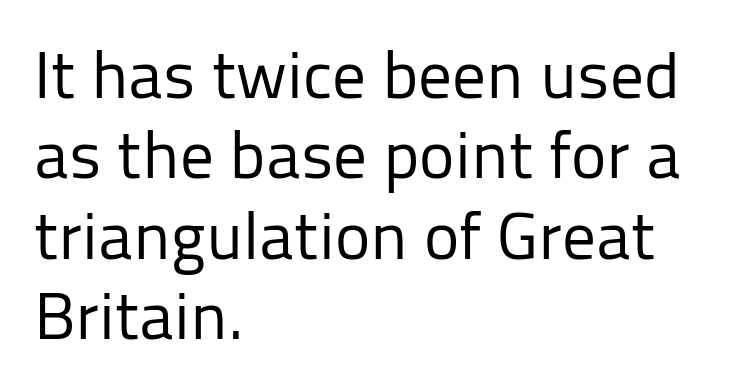
{"serif": "no", "italic": "no", "bold": "no", "weight": "regular", "width": "normal", "stroke_contrast": "low", "x_height": "medium", "monospaced": "no", "underline": "no", "align": "left", "line_spacing_ratio": 1.2, "letter_spacing": "normal", "letter_spacing_em": 0.0, "glyph_px": 67}
